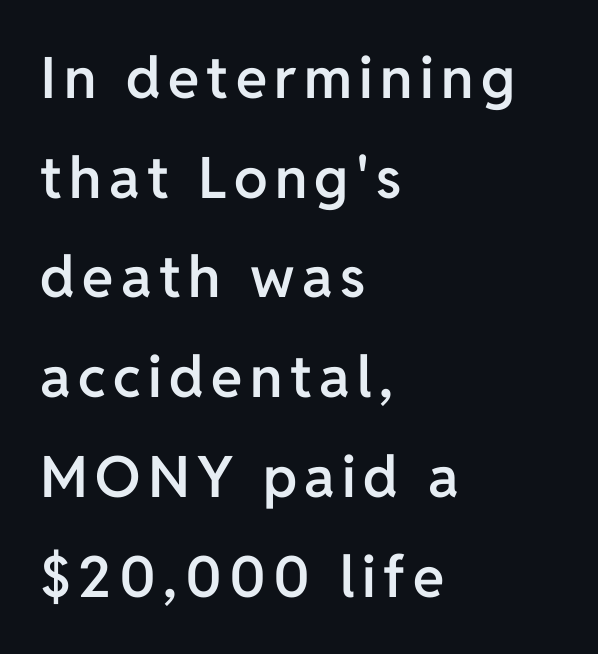
Q: Is the text bold? A: Semi-bold.
Q: Is the text italic (slanted)? A: No, it is upright.
Q: Is the typeface a serif or a sans-serif typeface? A: Sans-serif.
Q: Is the text underlined? A: No.
Q: How is the paragraph aligned? A: Left-aligned.
Q: Width (condensed, normal, or wide)? A: Normal.
Q: Stroke contrast? A: Low.
Q: x-height? A: Medium.
Q: Monospaced? A: No.
